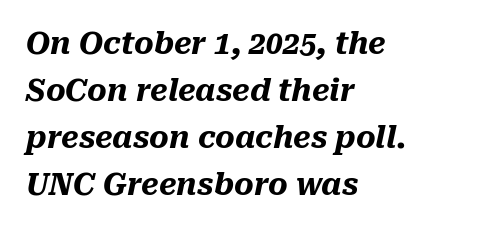
{"italic": "yes", "lean": "right", "slant_degrees": 10, "bold": "yes", "weight": "heavy", "width": "normal", "stroke_contrast": "medium", "x_height": "medium", "monospaced": "no", "underline": "no", "align": "left", "line_spacing": "normal", "line_spacing_ratio": 1.57, "letter_spacing": "normal", "letter_spacing_em": 0.0, "glyph_px": 30}
